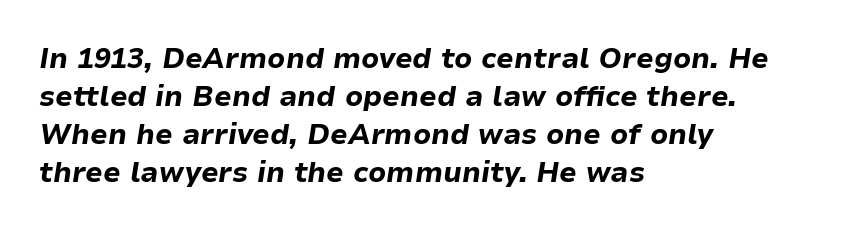
The image shows 28 px bold type, italic (leaning right); set left-aligned, normal line spacing (1.36x), normal letter spacing, not underlined; low stroke contrast and a medium x-height.
